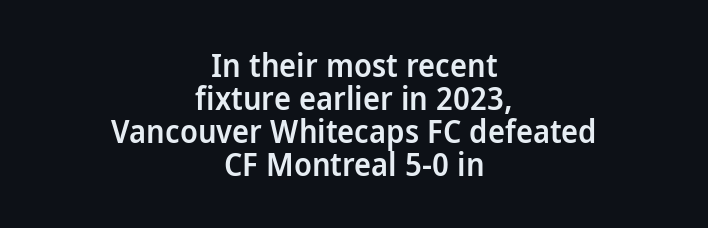
Do the characters align in a grid? No, the font is proportional. The font's upright variant was chosen for this text. Nobody touched the tracking dial on this one. A fair bit of extra ink — the face is semibold, not bold. Does the copy run flush right? No — it is centered line by line. What kind of face is this? One without serifs — a sans.
